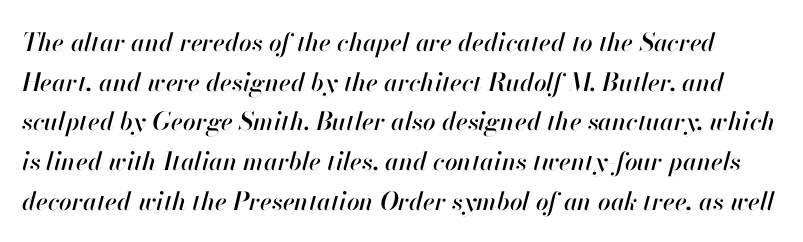
Q: Is the text italic (slanted)? A: Yes, it leans right by about 13 degrees.
Q: Is the text underlined? A: No.
Q: Is the spacing between letters normal or unusually wide? A: Normal.
Q: Is the spacing between lines tight, normal or loose? A: Normal.
